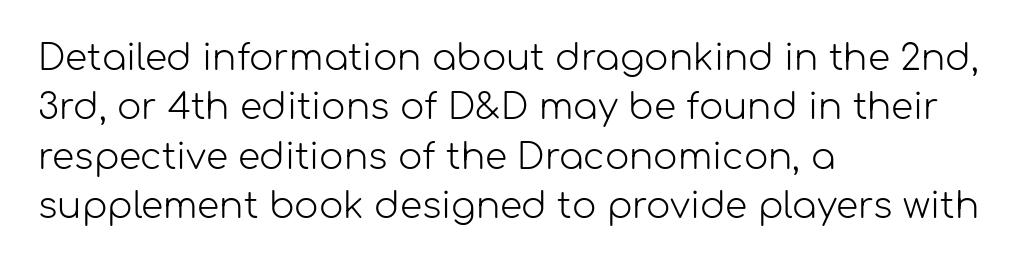
Q: Is the text bold? A: No.
Q: Is the text italic (slanted)? A: No, it is upright.
Q: Is the typeface a serif or a sans-serif typeface? A: Sans-serif.
Q: Is the text underlined? A: No.
Q: How is the paragraph aligned? A: Left-aligned.
Q: Is the spacing between letters normal or unusually wide? A: Normal.
Q: Is the spacing between lines tight, normal or loose? A: Normal.
Q: Width (condensed, normal, or wide)? A: Normal.
Q: Stroke contrast? A: Low.
Q: x-height? A: Medium.
Q: Monospaced? A: No.
